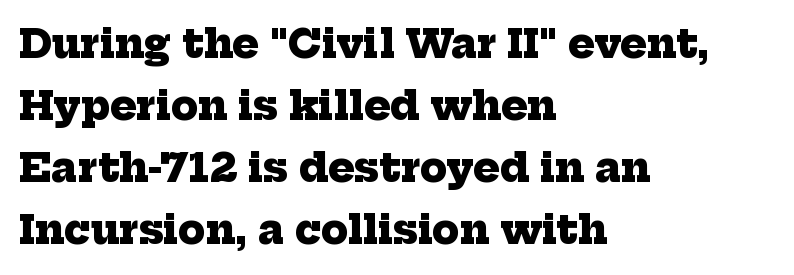
Is the type bold? Yes — the strokes are clearly thick and heavy. The baseline area is clear. Vertically, the passage feels balanced, rows spaced as you'd expect. Spacing verdict: proportional, widths tailored to each character.
